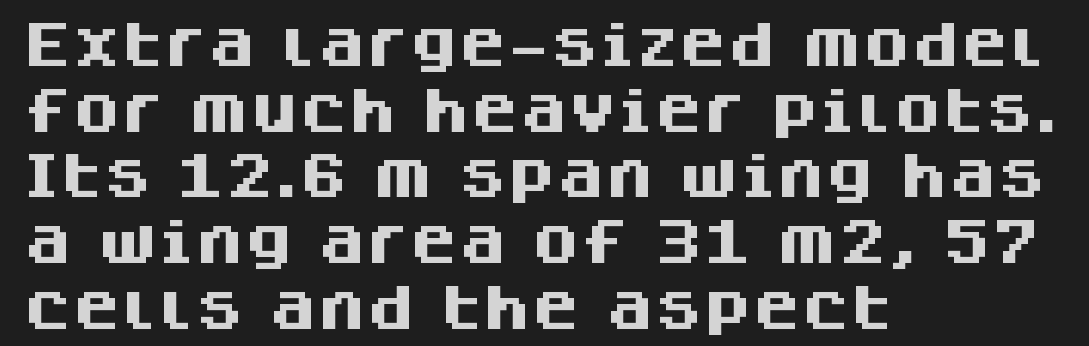
Q: Is the text bold? A: Yes.
Q: Is the text italic (slanted)? A: No, it is upright.
Q: Is the typeface a serif or a sans-serif typeface? A: Sans-serif.
Q: Is the text underlined? A: No.
Q: How is the paragraph aligned? A: Left-aligned.
Q: Is the spacing between letters normal or unusually wide? A: Normal.
Q: Is the spacing between lines tight, normal or loose? A: Normal.
Q: Width (condensed, normal, or wide)? A: Normal.
Q: Stroke contrast? A: Medium.
Q: x-height? A: Large.
Q: Monospaced? A: No.
